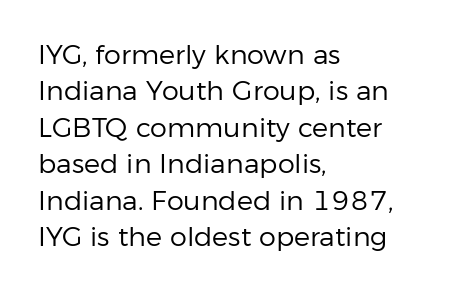
Q: Is the text bold? A: No.
Q: Is the text italic (slanted)? A: No, it is upright.
Q: Is the text underlined? A: No.
Q: How is the paragraph aligned? A: Left-aligned.
Q: Is the spacing between letters normal or unusually wide? A: Normal.
Q: Is the spacing between lines tight, normal or loose? A: Normal.
